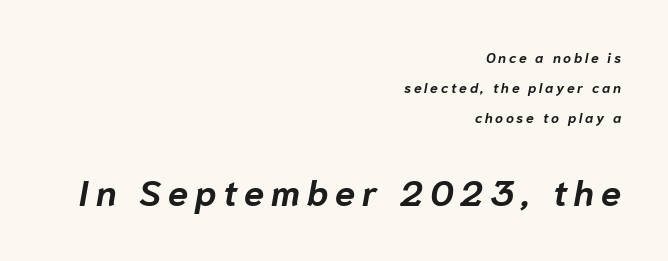
Q: Is the text bold? A: Yes.
Q: Is the text italic (slanted)? A: Yes, it leans right by about 10 degrees.
Q: Is the text underlined? A: No.
Q: How is the paragraph aligned? A: Right-aligned.
Q: Is the spacing between lines tight, normal or loose? A: Loose.
Q: Which block of text is set in a larger size, the first (top) or the second (bottom)? A: The second (bottom) one.
Q: Width (condensed, normal, or wide)? A: Normal.
Q: Stroke contrast? A: Low.
Q: x-height? A: Medium.
Q: Monospaced? A: No.
